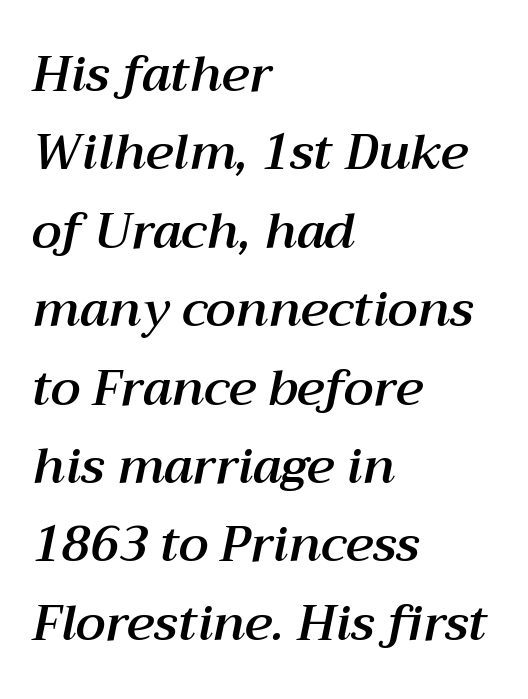
Does the lettering tilt? It does — this is italic. Letter spacing: default. The lines sit at an ordinary, default distance from one another. Reading down the block, your eye returns to a fixed left position each line. Honestly, there is no underline to notice here at all.
